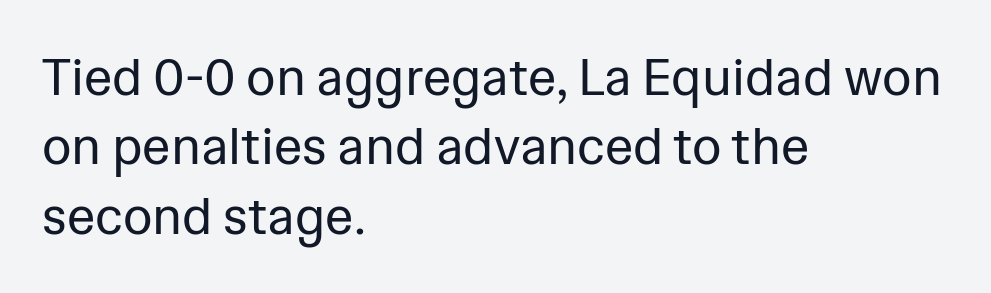
The image shows 51 px regular-weight sans-serif type, upright; set left-aligned, normal line spacing (1.36x), normal letter spacing, not underlined; low stroke contrast and a medium x-height.
